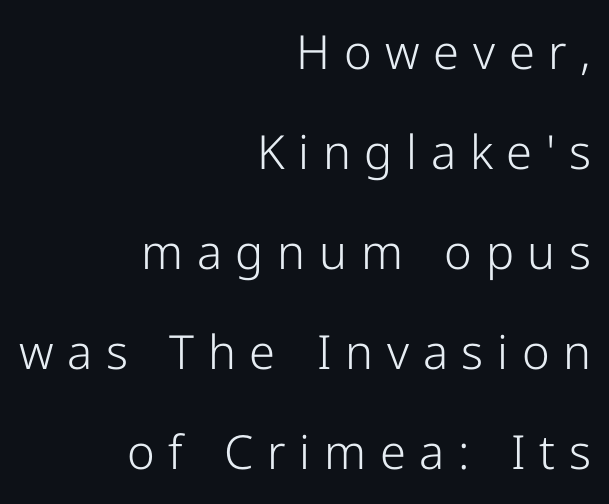
{"serif": "no", "italic": "no", "bold": "no", "weight": "light", "width": "normal", "stroke_contrast": "low", "x_height": "medium", "monospaced": "no", "underline": "no", "align": "right", "line_spacing": "loose", "line_spacing_ratio": 2.13, "letter_spacing": "wide", "letter_spacing_em": 0.29, "glyph_px": 47}
